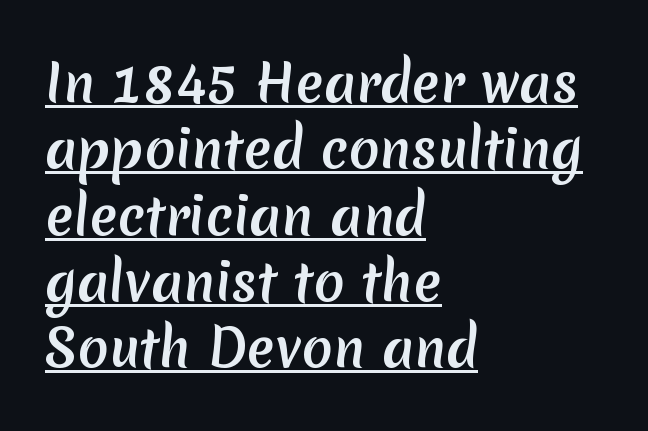
The image shows 51 px sans-serif type; set left-aligned, normal line spacing (1.3x), normal letter spacing, underlined; medium stroke contrast and a medium x-height.
